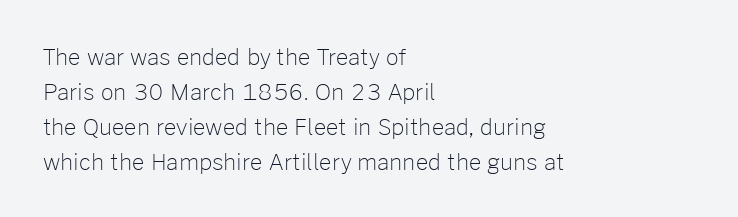
The image shows 22 px text type, upright; set left-aligned, normal line spacing (1.59x), normal letter spacing, not underlined.
